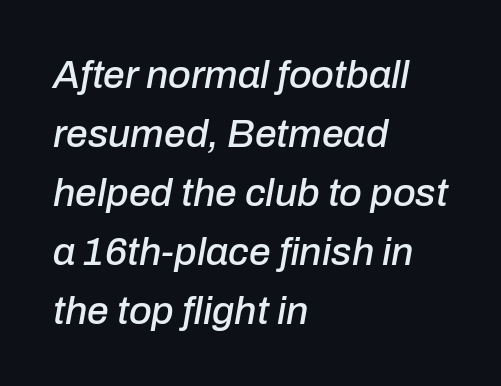
The image shows 39 px text type, italic (leaning right); set left-aligned, normal line spacing (1.51x), normal letter spacing, not underlined; low stroke contrast and a medium x-height.
